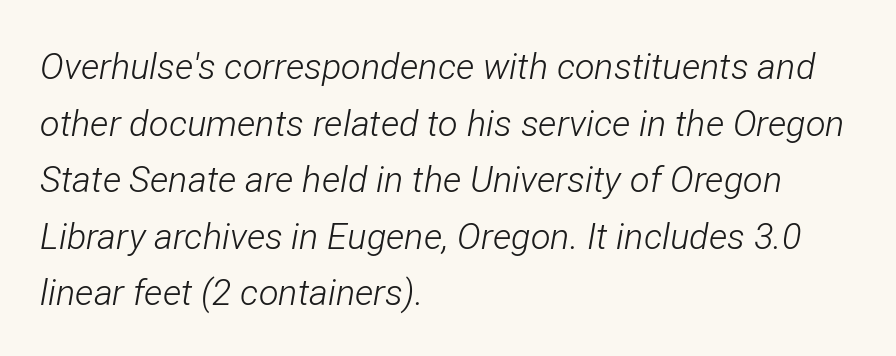
Q: Is the text bold? A: No.
Q: Is the text italic (slanted)? A: Yes, it leans right by about 12 degrees.
Q: Is the text underlined? A: No.
Q: How is the paragraph aligned? A: Left-aligned.
Q: Is the spacing between letters normal or unusually wide? A: Normal.
Q: Is the spacing between lines tight, normal or loose? A: Normal.
Q: Width (condensed, normal, or wide)? A: Condensed.
Q: Stroke contrast? A: Low.
Q: x-height? A: Medium.
Q: Monospaced? A: No.
